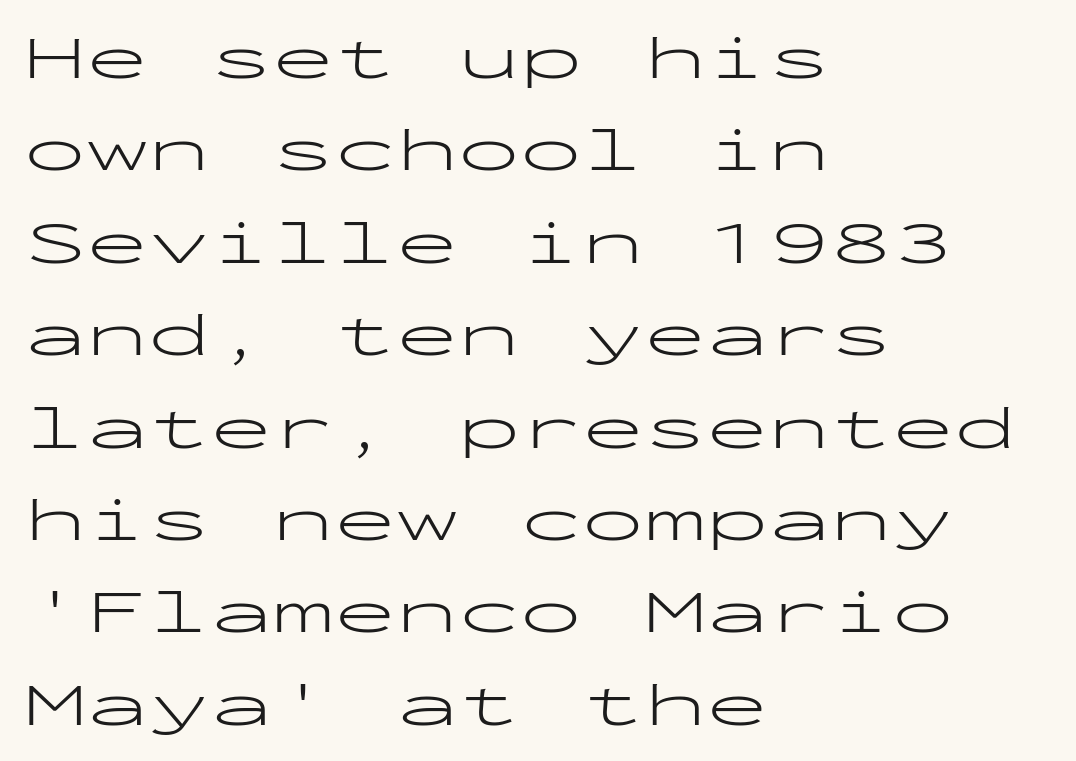
The image shows 62 px light, wide sans-serif type, upright, monospaced; set left-aligned, normal line spacing (1.49x), normal letter spacing, not underlined; low stroke contrast and a medium x-height.
